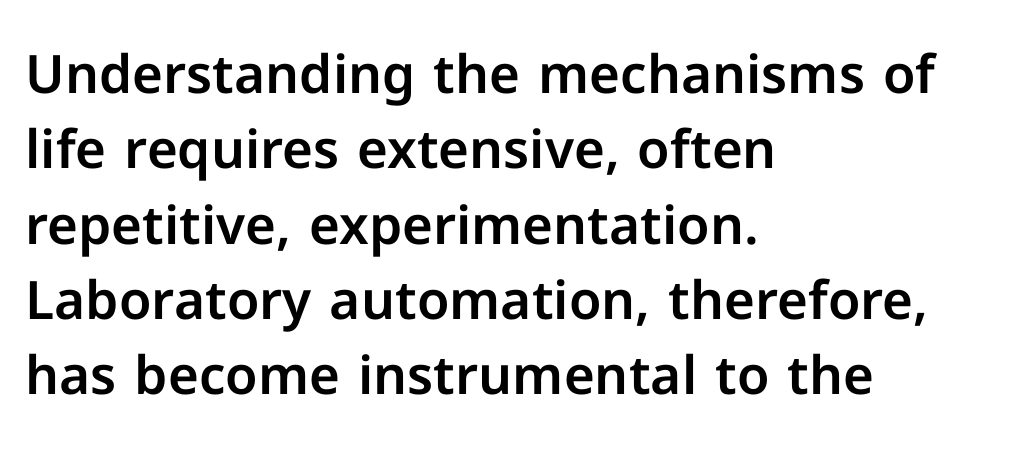
The image shows 53 px sans-serif type, upright; set left-aligned, normal line spacing (1.42x), normal letter spacing, not underlined; low stroke contrast and a medium x-height.
